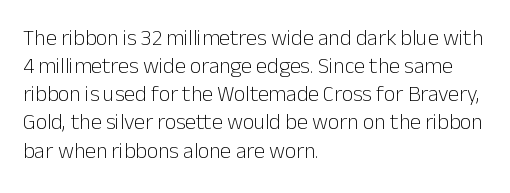
Q: Is the text bold? A: No.
Q: Is the text italic (slanted)? A: No, it is upright.
Q: Is the text underlined? A: No.
Q: How is the paragraph aligned? A: Left-aligned.
Q: Is the spacing between letters normal or unusually wide? A: Normal.
Q: Is the spacing between lines tight, normal or loose? A: Normal.
